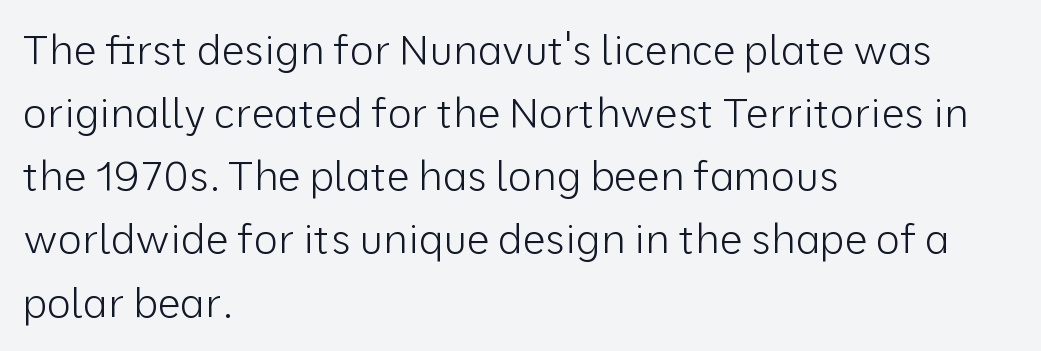
Nobody touched the tracking dial on this one. You could not count columns in this text — the font is proportionally spaced. The letters stand upright; this is a roman face. These lines are composed in type without serifs. The lines in this sample share a left origin and differ only in where they stop. One glance says typical: line gaps are just what's usual.
